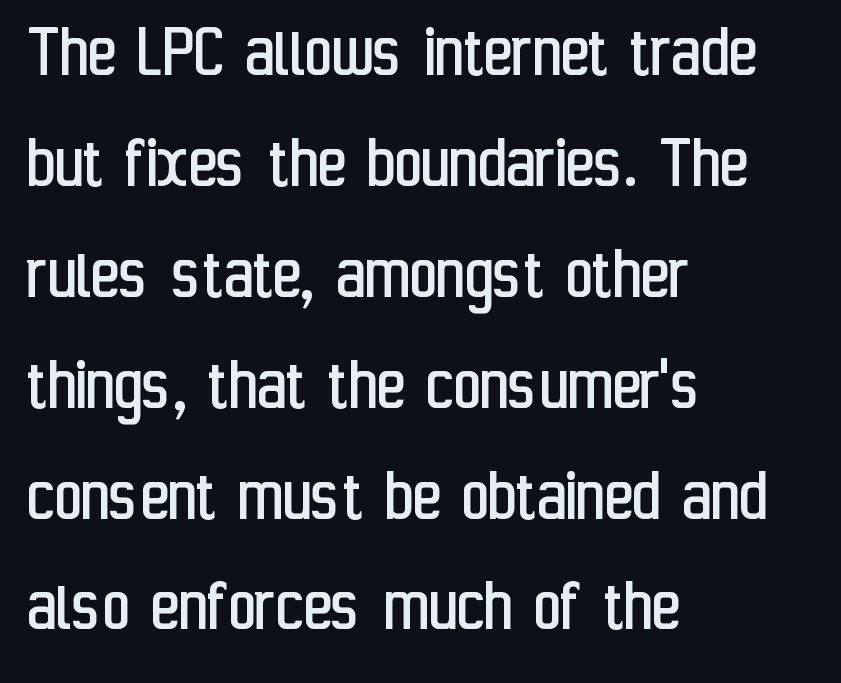
Q: Is the text bold? A: No.
Q: Is the text italic (slanted)? A: No, it is upright.
Q: Is the typeface a serif or a sans-serif typeface? A: Sans-serif.
Q: Is the text underlined? A: No.
Q: How is the paragraph aligned? A: Left-aligned.
Q: Is the spacing between letters normal or unusually wide? A: Normal.
Q: Is the spacing between lines tight, normal or loose? A: Normal.
Q: Width (condensed, normal, or wide)? A: Condensed.
Q: Stroke contrast? A: Low.
Q: x-height? A: Medium.
Q: Monospaced? A: No.
